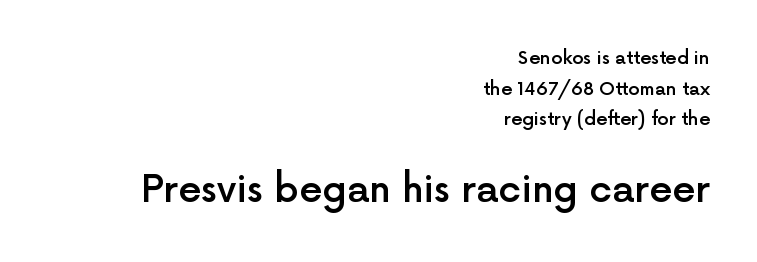
{"serif": "no", "italic": "no", "bold": "semi", "weight": "semibold", "width": "normal", "x_height": "medium", "monospaced": "no", "underline": "no", "align": "right", "line_spacing": "normal", "line_spacing_ratio": 1.7, "letter_spacing": "normal", "letter_spacing_em": 0.0, "larger_block": "second", "size_ratio": 2.06, "glyph_px": 37}
